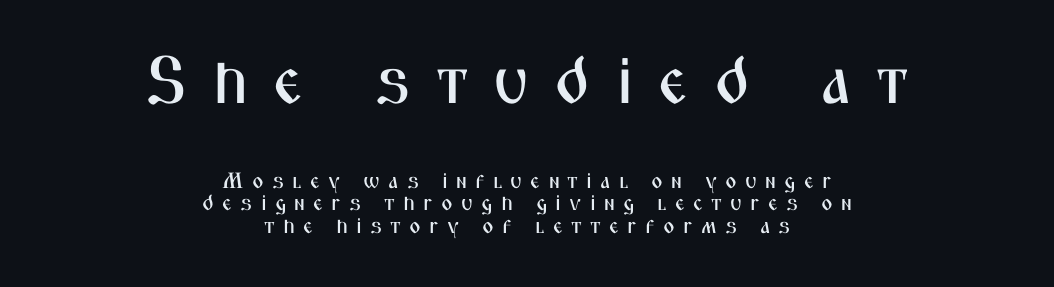
{"serif": "no", "italic": "no", "width": "condensed", "stroke_contrast": "medium", "x_height": "medium", "monospaced": "no", "underline": "no", "align": "center", "line_spacing": "tight", "line_spacing_ratio": 1.01, "letter_spacing": "wide", "letter_spacing_em": 0.37, "larger_block": "first", "size_ratio": 3.05, "glyph_px": 67}
